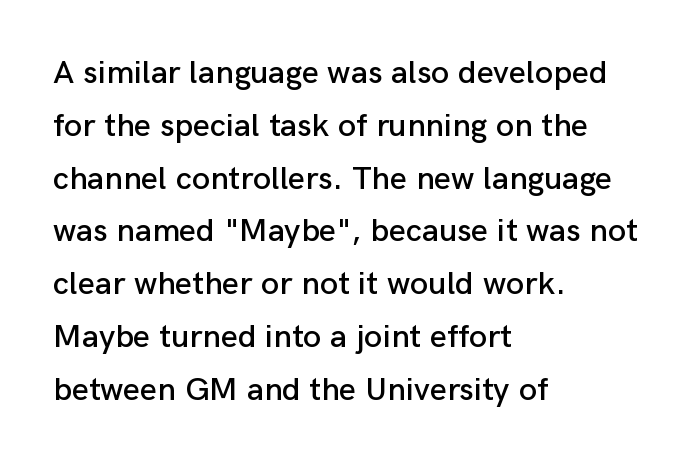
This is roman type, the default non-slanted kind. The letterforms sit shoulder to shoulder at normal distance. In terms of letterform style, serifs are entirely absent. Notice how descenders clear the ascenders below comfortably — that's standard leading. Looks like regular typesetting: each glyph gets only the width it needs.
